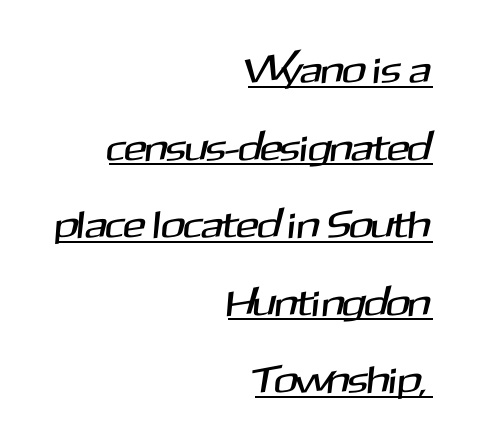
{"serif": "no", "width": "normal", "stroke_contrast": "medium", "x_height": "medium", "monospaced": "no", "underline": "yes", "align": "right", "line_spacing": "loose", "line_spacing_ratio": 2.04, "letter_spacing": "normal", "letter_spacing_em": 0.0, "glyph_px": 38}
